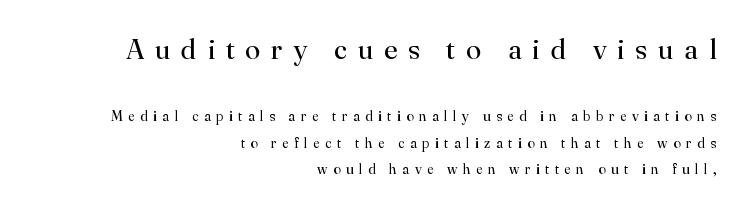
{"serif": "yes", "italic": "no", "bold": "no", "weight": "regular", "width": "normal", "stroke_contrast": "high", "x_height": "small", "monospaced": "no", "underline": "no", "align": "right", "line_spacing": "loose", "line_spacing_ratio": 1.91, "letter_spacing": "wide", "letter_spacing_em": 0.38, "larger_block": "first", "size_ratio": 2.0, "glyph_px": 28}
